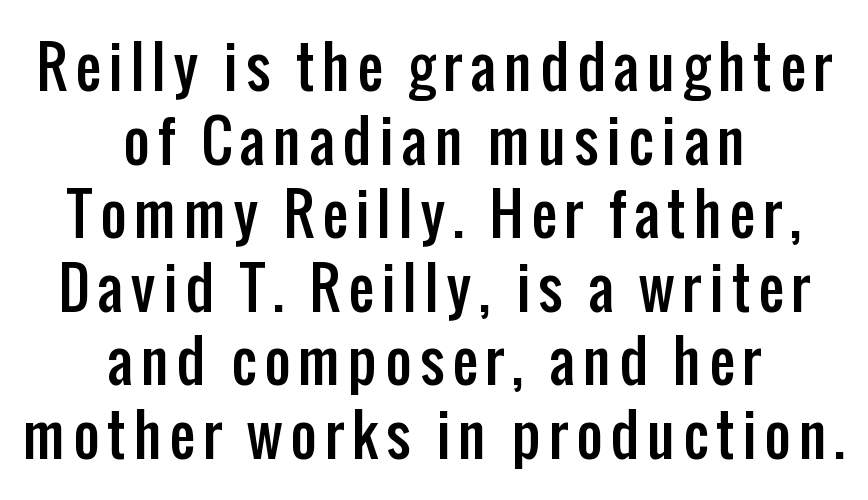
The image shows 57 px condensed sans-serif type, upright; set centered, normal line spacing (1.29x), not underlined; low stroke contrast and a medium x-height.
